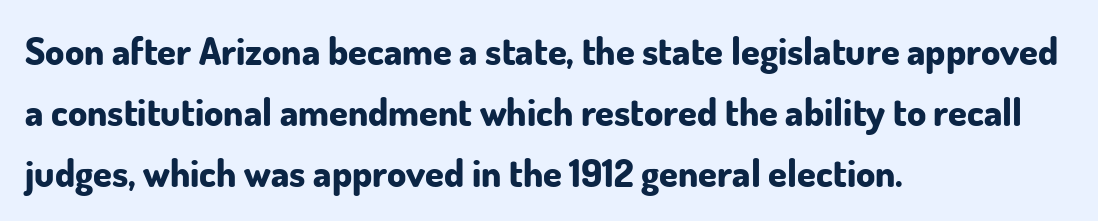
The image shows 38 px bold sans-serif type, upright; set left-aligned, normal line spacing (1.6x), normal letter spacing, not underlined; low stroke contrast and a small x-height.
